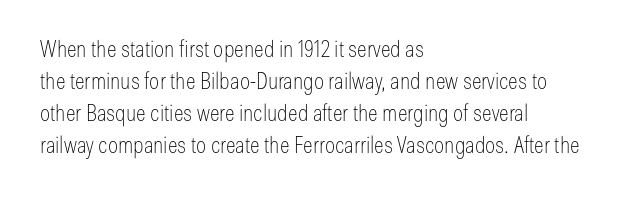
Caption: standard tracking, unaltered. Does the leading feel generous? No, just average. The lines are quadded left. Check the space under the baseline: it is left empty.
